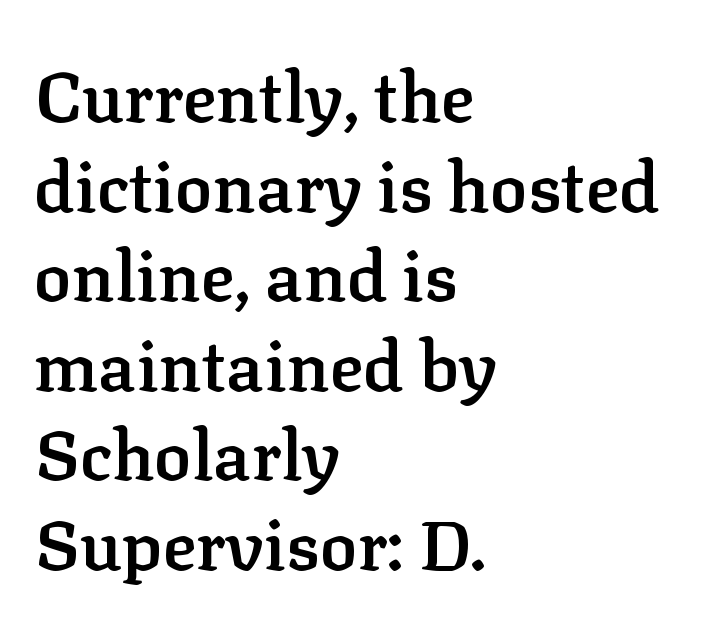
The image shows 70 px semibold serif type, upright; set left-aligned, normal line spacing (1.28x), normal letter spacing, not underlined; low stroke contrast and a medium x-height.
